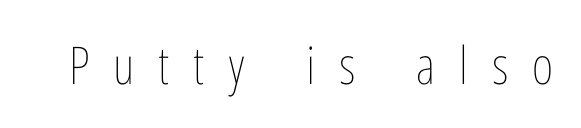
Q: Is the text bold? A: No.
Q: Is the text italic (slanted)? A: No, it is upright.
Q: Is the text underlined? A: No.
Q: Is the spacing between letters normal or unusually wide? A: Unusually wide.
Q: Width (condensed, normal, or wide)? A: Condensed.
Q: Stroke contrast? A: Low.
Q: x-height? A: Medium.
Q: Monospaced? A: No.
